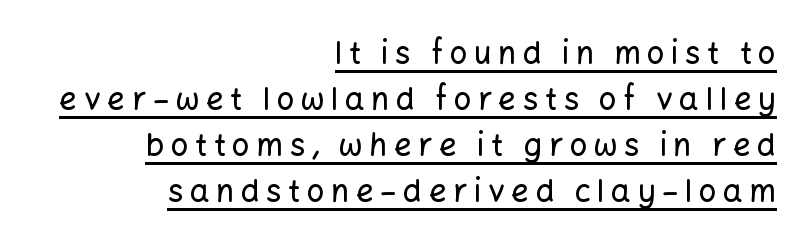
The ragged edge is on the left, which tells us the setting is flush right. Looks like regular typesetting: each glyph gets only the width it needs. Serif or sans? Sans — the stroke terminals are bare. The space between consecutive lines is moderate. Looks like someone drew a line under every word here. Words appear elongated and porous because spacing is wide.
